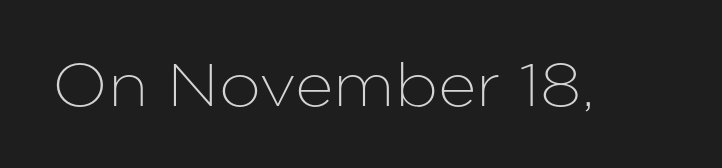
The image shows 60 px sans-serif type, upright; set normal letter spacing, not underlined; low stroke contrast and a medium x-height.
